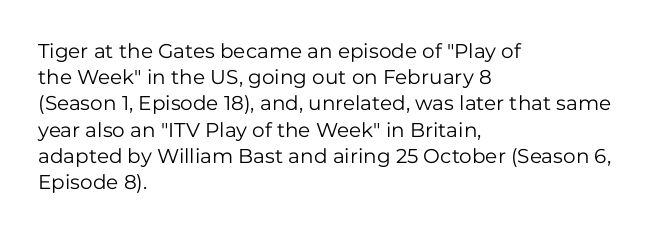
The image shows 20 px text type, upright; set left-aligned, normal line spacing (1.31x), normal letter spacing, not underlined.
